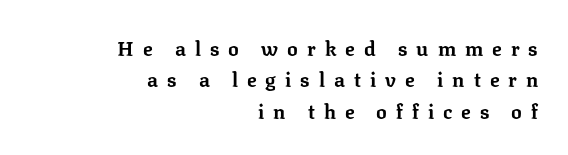
The image shows 20 px bold type, upright; set right-aligned, normal line spacing (1.57x), unusually wide letter spacing (+0.45 em), not underlined.
